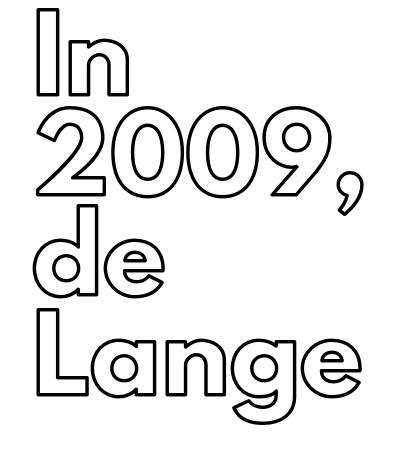
Q: Is the text italic (slanted)? A: No, it is upright.
Q: Is the text underlined? A: No.
Q: How is the paragraph aligned? A: Left-aligned.
Q: Is the spacing between letters normal or unusually wide? A: Normal.
Q: Is the spacing between lines tight, normal or loose? A: Normal.
Q: Width (condensed, normal, or wide)? A: Normal.
Q: x-height? A: Small.
Q: Monospaced? A: No.
